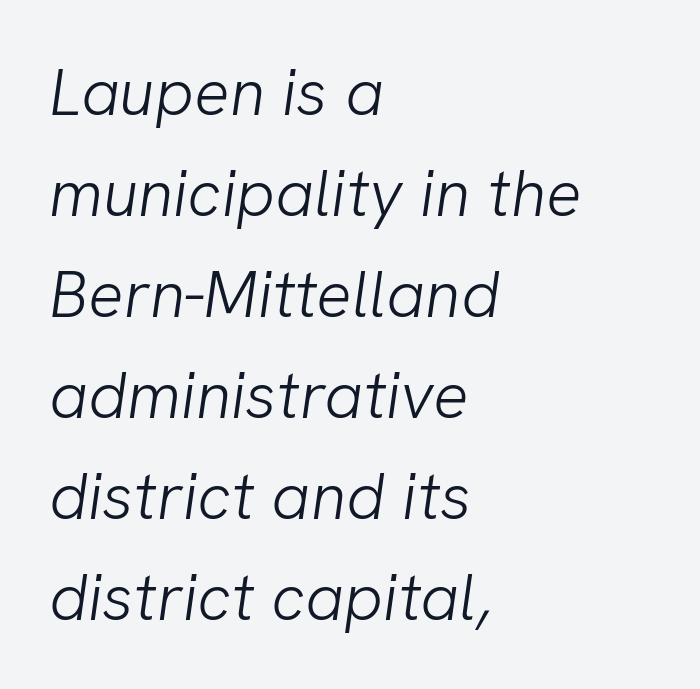
Q: Is the text bold? A: No.
Q: Is the typeface a serif or a sans-serif typeface? A: Sans-serif.
Q: Is the text underlined? A: No.
Q: How is the paragraph aligned? A: Left-aligned.
Q: Is the spacing between letters normal or unusually wide? A: Normal.
Q: Is the spacing between lines tight, normal or loose? A: Normal.
Q: Width (condensed, normal, or wide)? A: Normal.
Q: Stroke contrast? A: Low.
Q: x-height? A: Medium.
Q: Monospaced? A: No.
